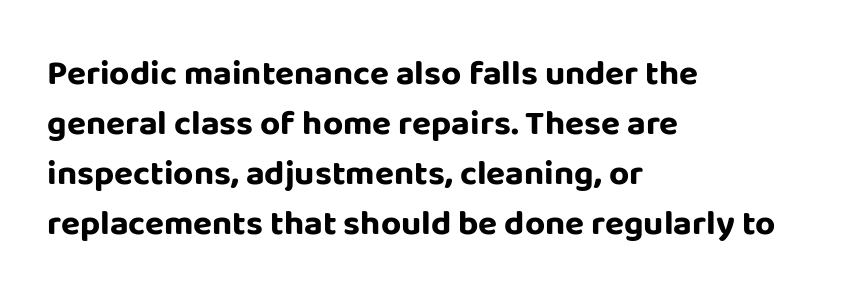
Q: Is the text bold? A: Yes.
Q: Is the text italic (slanted)? A: No, it is upright.
Q: Is the typeface a serif or a sans-serif typeface? A: Sans-serif.
Q: Is the text underlined? A: No.
Q: How is the paragraph aligned? A: Left-aligned.
Q: Is the spacing between letters normal or unusually wide? A: Normal.
Q: Is the spacing between lines tight, normal or loose? A: Normal.
Q: Width (condensed, normal, or wide)? A: Normal.
Q: Stroke contrast? A: Low.
Q: x-height? A: Large.
Q: Monospaced? A: No.
